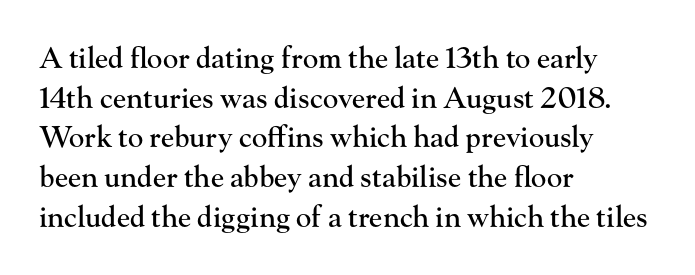
The image shows 29 px serif type, upright; set left-aligned, normal line spacing (1.37x), normal letter spacing, not underlined; high stroke contrast and a small x-height.
